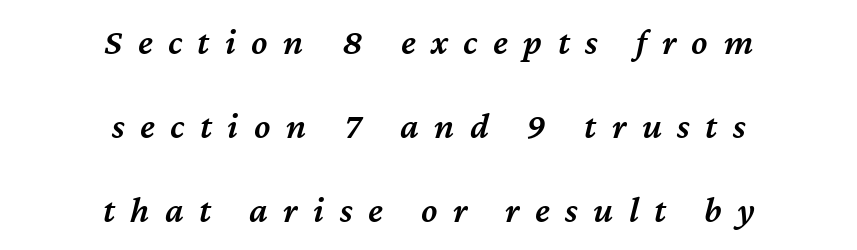
{"italic": "yes", "lean": "right", "slant_degrees": 12, "bold": "semi", "weight": "semibold", "width": "normal", "stroke_contrast": "medium", "x_height": "medium", "monospaced": "no", "underline": "no", "align": "center", "line_spacing": "loose", "line_spacing_ratio": 2.27, "letter_spacing": "wide", "letter_spacing_em": 0.42, "glyph_px": 37}
